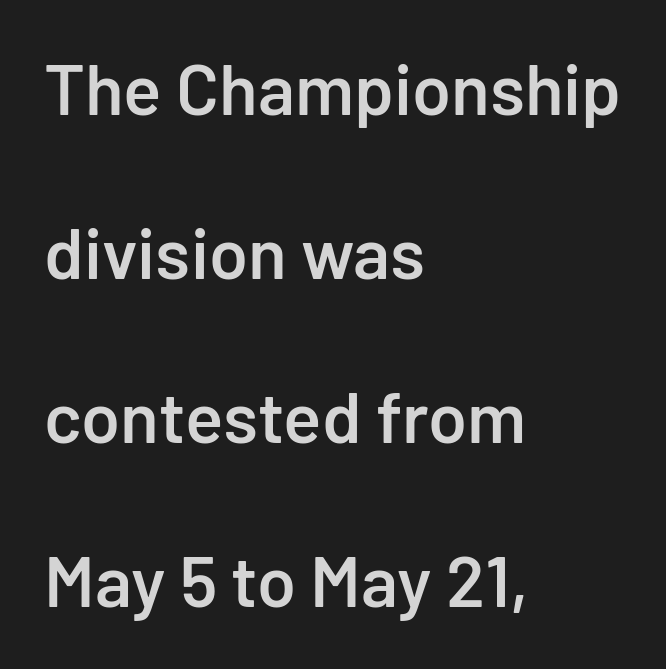
The image shows 71 px semibold sans-serif type, upright; set left-aligned, loose line spacing (2.31x), normal letter spacing, not underlined; low stroke contrast and a medium x-height.
